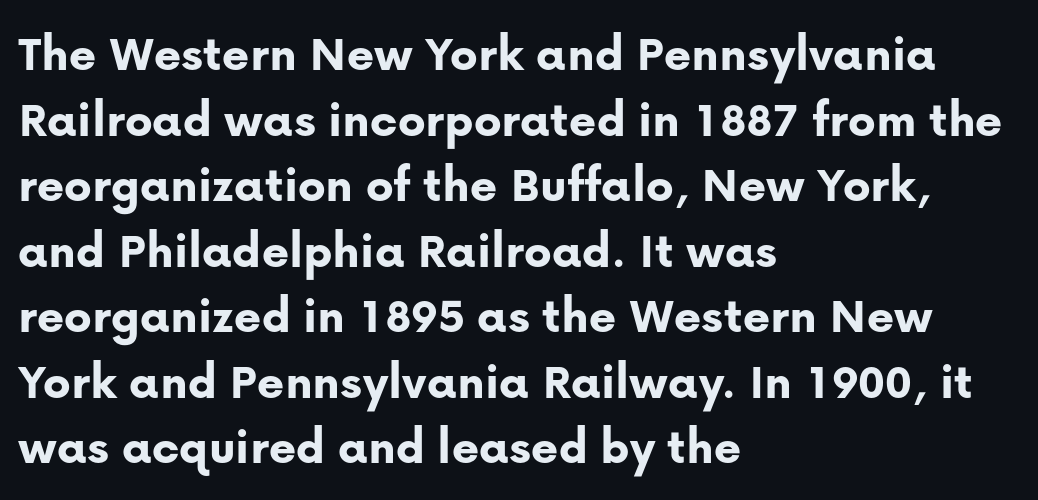
Q: Is the text bold? A: Yes.
Q: Is the text italic (slanted)? A: No, it is upright.
Q: Is the typeface a serif or a sans-serif typeface? A: Sans-serif.
Q: Is the text underlined? A: No.
Q: How is the paragraph aligned? A: Left-aligned.
Q: Is the spacing between letters normal or unusually wide? A: Normal.
Q: Is the spacing between lines tight, normal or loose? A: Normal.
Q: Width (condensed, normal, or wide)? A: Normal.
Q: Stroke contrast? A: Low.
Q: x-height? A: Medium.
Q: Monospaced? A: No.
